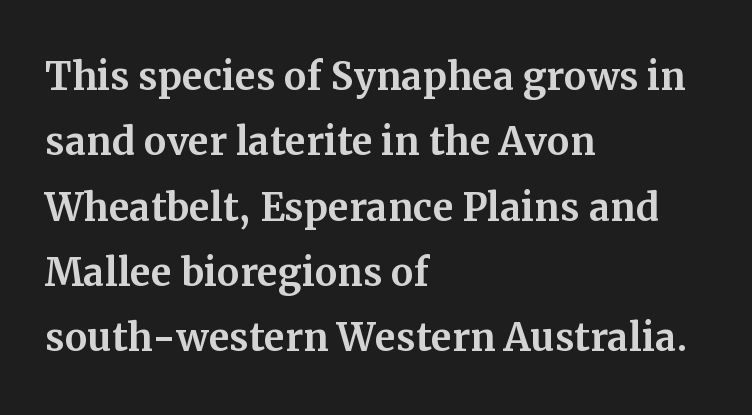
The image shows 51 px serif type, upright; set left-aligned, normal line spacing (1.28x), normal letter spacing, not underlined; medium stroke contrast and a medium x-height.
